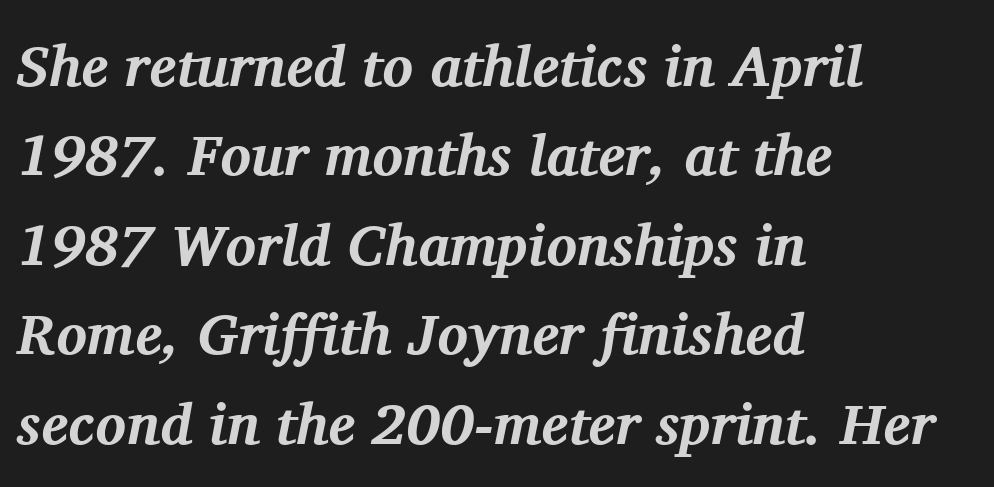
The image shows 57 px bold serif type, italic (leaning right); set left-aligned, normal line spacing (1.57x), normal letter spacing, not underlined; medium stroke contrast and a medium x-height.
